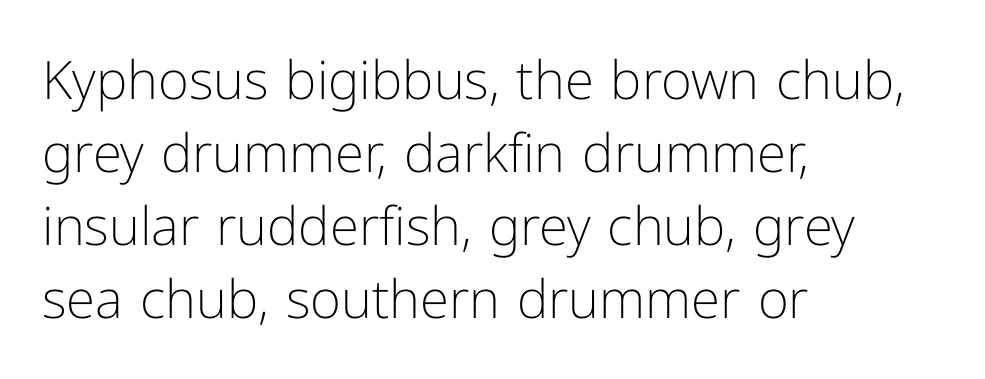
{"serif": "no", "italic": "no", "bold": "no", "weight": "light", "width": "normal", "stroke_contrast": "low", "x_height": "medium", "monospaced": "no", "underline": "no", "align": "left", "line_spacing": "normal", "line_spacing_ratio": 1.38, "letter_spacing": "normal", "letter_spacing_em": 0.0, "glyph_px": 53}
